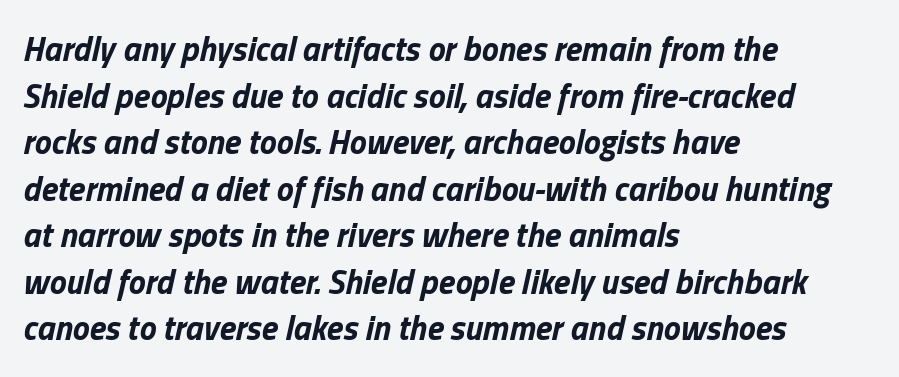
{"italic": "yes", "lean": "right", "slant_degrees": 13, "bold": "yes", "weight": "bold", "width": "normal", "stroke_contrast": "low", "x_height": "medium", "monospaced": "no", "underline": "no", "align": "left", "line_spacing": "normal", "line_spacing_ratio": 1.37, "letter_spacing": "normal", "letter_spacing_em": 0.0, "glyph_px": 34}
